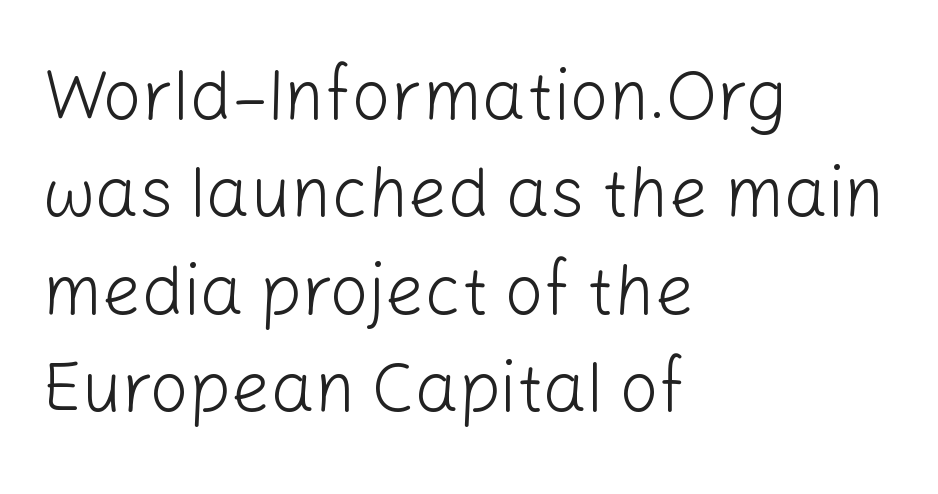
The image shows 69 px light sans-serif type, upright; set left-aligned, normal line spacing (1.41x), normal letter spacing, not underlined; low stroke contrast and a medium x-height.
